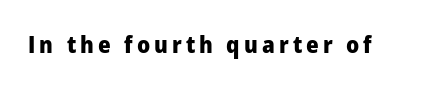
{"italic": "no", "bold": "yes", "underline": "no", "glyph_px": 23}
